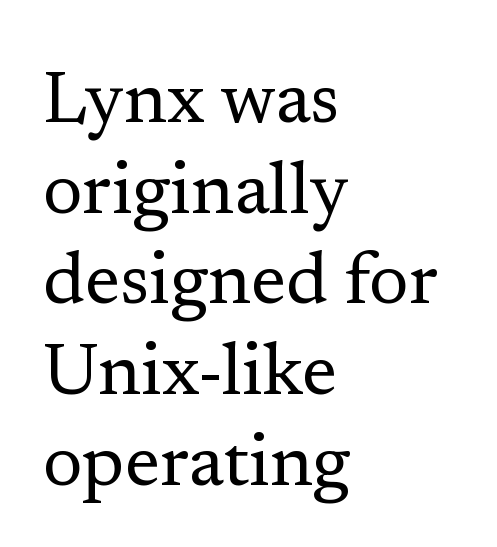
{"serif": "yes", "italic": "no", "bold": "no", "weight": "regular", "width": "normal", "stroke_contrast": "low", "x_height": "medium", "monospaced": "no", "underline": "no", "align": "left", "line_spacing": "normal", "line_spacing_ratio": 1.26, "letter_spacing": "normal", "letter_spacing_em": 0.0, "glyph_px": 72}
